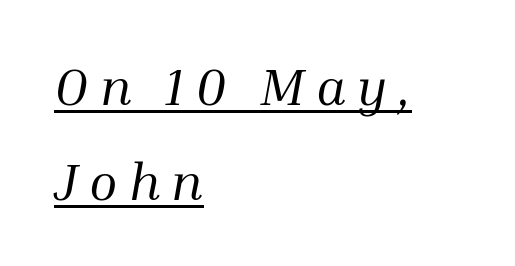
{"serif": "yes", "italic": "yes", "lean": "right", "slant_degrees": 10, "bold": "no", "weight": "regular", "width": "normal", "stroke_contrast": "medium", "x_height": "medium", "monospaced": "no", "underline": "yes", "align": "left", "line_spacing_ratio": 1.82, "letter_spacing": "wide", "letter_spacing_em": 0.21, "glyph_px": 52}
